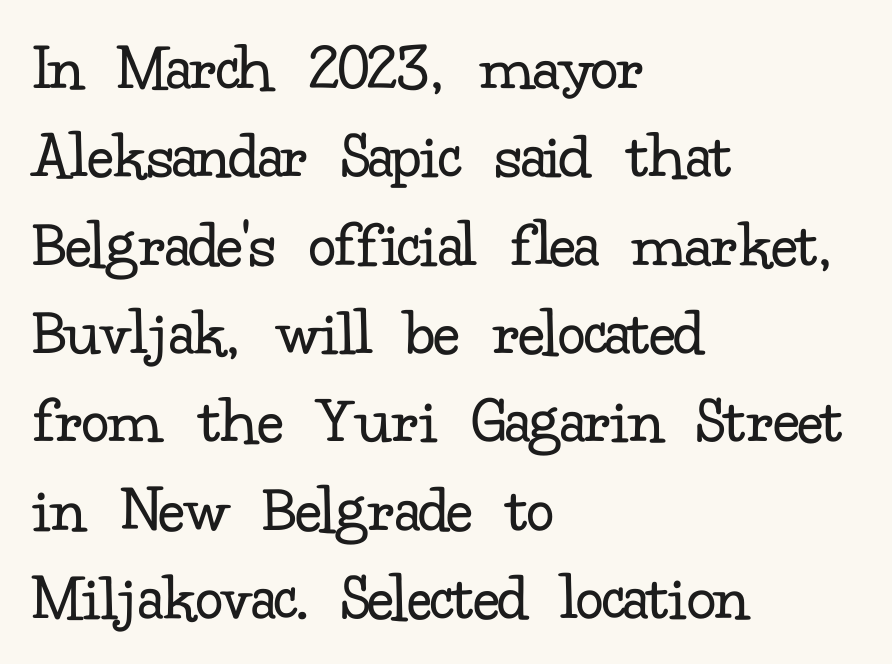
{"serif": "yes", "italic": "no", "bold": "no", "weight": "regular", "width": "normal", "stroke_contrast": "low", "x_height": "small", "monospaced": "no", "underline": "no", "align": "left", "line_spacing": "normal", "line_spacing_ratio": 1.28, "letter_spacing": "normal", "letter_spacing_em": 0.0, "glyph_px": 69}
